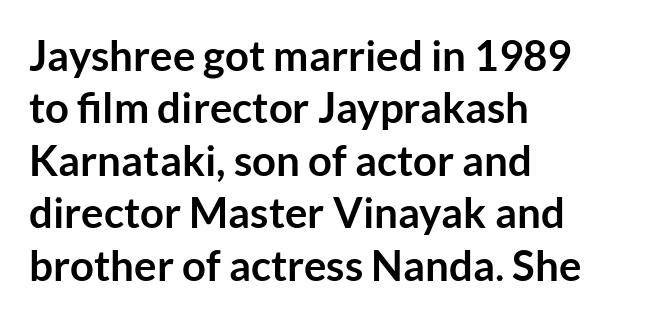
{"serif": "no", "italic": "no", "bold": "yes", "weight": "semibold", "width": "normal", "stroke_contrast": "low", "x_height": "medium", "monospaced": "no", "underline": "no", "align": "left", "line_spacing": "normal", "line_spacing_ratio": 1.25, "letter_spacing": "normal", "letter_spacing_em": 0.0, "glyph_px": 42}
